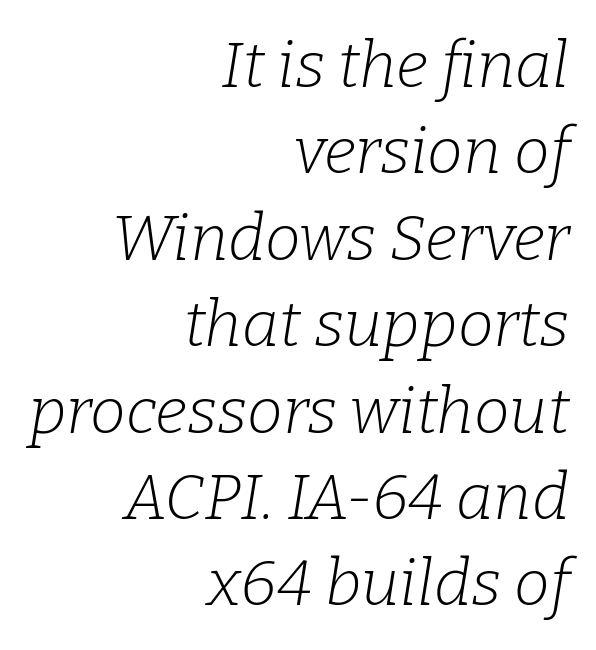
Spacing verdict: proportional, widths tailored to each character. A bare baseline throughout the passage. This sample uses an oblique cut, with every glyph tilted off the vertical. Which margin do the lines hug? The right one — the left edge is uneven. Type style note: has serifs.
